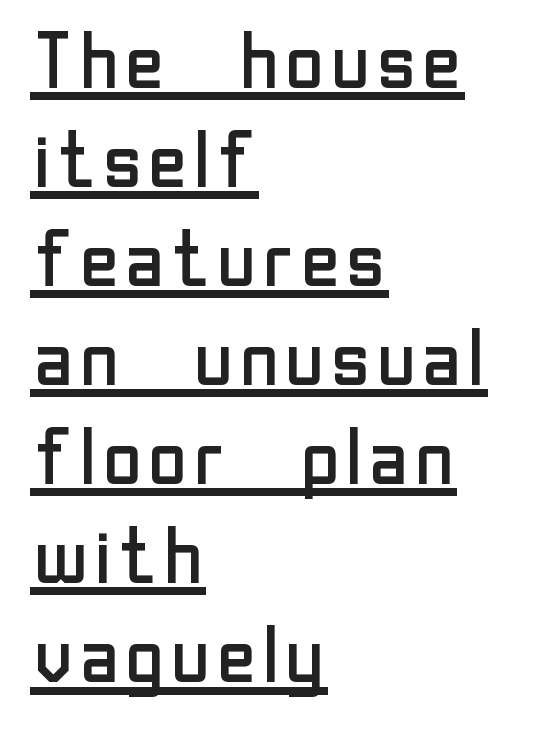
Q: Is the text bold? A: No.
Q: Is the text italic (slanted)? A: No, it is upright.
Q: Is the typeface a serif or a sans-serif typeface? A: Sans-serif.
Q: Is the text underlined? A: Yes.
Q: How is the paragraph aligned? A: Left-aligned.
Q: Is the spacing between letters normal or unusually wide? A: Normal.
Q: Is the spacing between lines tight, normal or loose? A: Normal.
Q: Width (condensed, normal, or wide)? A: Normal.
Q: Stroke contrast? A: Low.
Q: x-height? A: Medium.
Q: Monospaced? A: No.
